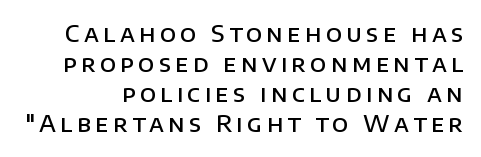
The image shows 23 px text type, upright; set normal line spacing (1.31x), not underlined.
